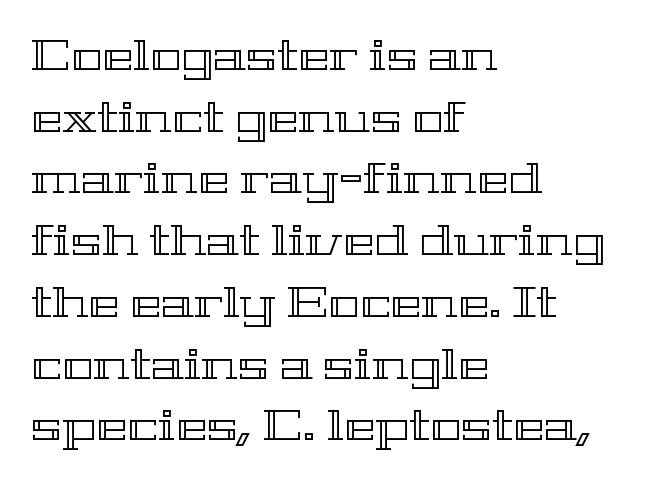
A clean baseline with only descenders dipping below it. Is this a fixed-width face? No — the glyphs have proportional, varying widths. The letterforms sit shoulder to shoulder at normal distance. Leading: standard. The specimen reads as upright at a glance.
